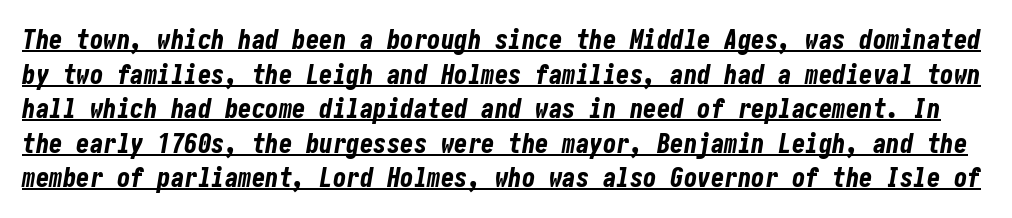
The image shows 27 px bold type, italic (leaning right); set normal line spacing (1.28x), normal letter spacing, underlined.
